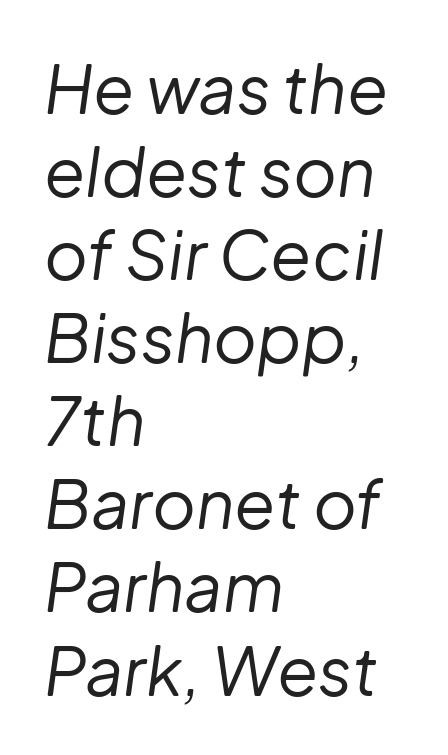
The image shows 67 px regular-weight type, italic (leaning right); set left-aligned, line spacing 1.24x, normal letter spacing, not underlined; low stroke contrast and a medium x-height.
